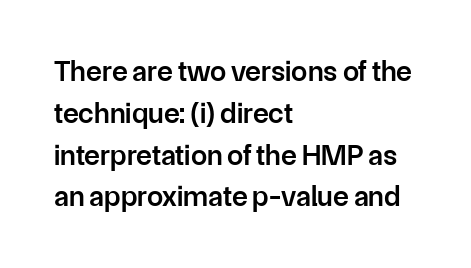
The image shows 29 px semibold sans-serif type, upright; set left-aligned, normal line spacing (1.44x), normal letter spacing, not underlined; low stroke contrast and a medium x-height.
